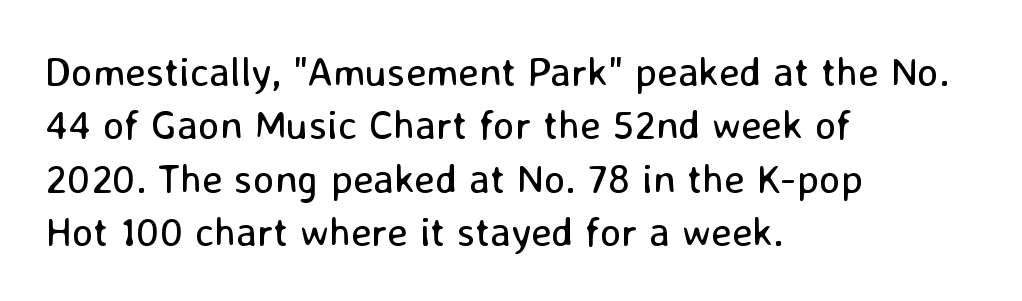
In terms of posture, this sample is upright. One glance says typical: line gaps are just what's usual. Type without underlining. The passage is arranged the way most books set body copy — flush left. This sample uses plain, unmodified letter spacing. Weight class: somewhere from thin through regular.
